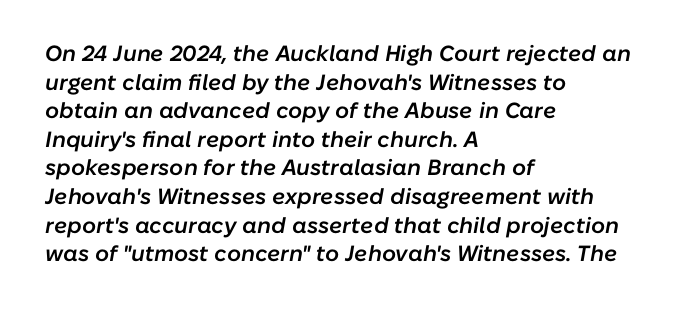
The image shows 22 px text type, italic (leaning right); set left-aligned, normal line spacing (1.3x), normal letter spacing, not underlined.
